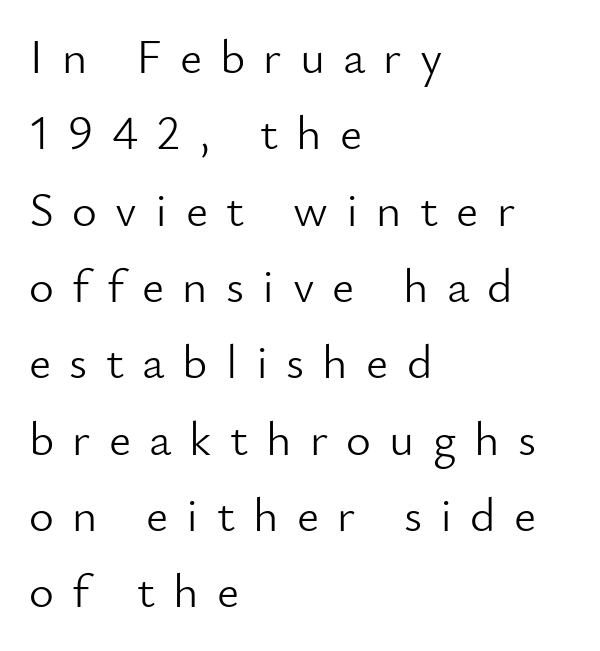
Q: Is the text bold? A: No.
Q: Is the text italic (slanted)? A: No, it is upright.
Q: Is the typeface a serif or a sans-serif typeface? A: Sans-serif.
Q: Is the text underlined? A: No.
Q: How is the paragraph aligned? A: Left-aligned.
Q: Is the spacing between letters normal or unusually wide? A: Unusually wide.
Q: Is the spacing between lines tight, normal or loose? A: Normal.
Q: Width (condensed, normal, or wide)? A: Normal.
Q: Stroke contrast? A: Low.
Q: x-height? A: Small.
Q: Monospaced? A: No.
